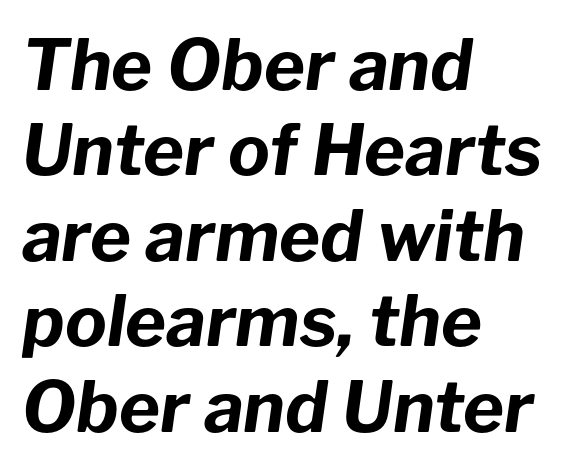
The image shows 70 px bold type, italic (leaning right); set left-aligned, line spacing 1.22x, normal letter spacing, not underlined; low stroke contrast and a medium x-height.
